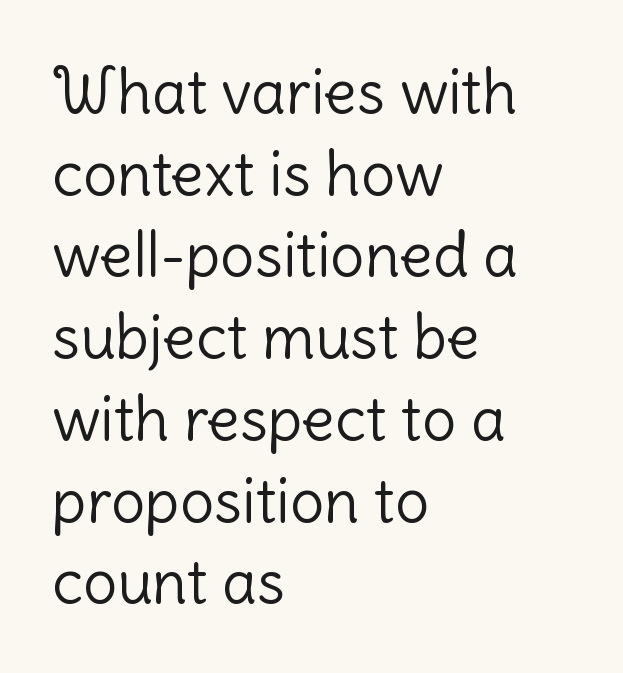
Q: Is the text bold? A: No.
Q: Is the text italic (slanted)? A: No, it is upright.
Q: Is the typeface a serif or a sans-serif typeface? A: Sans-serif.
Q: Is the text underlined? A: No.
Q: How is the paragraph aligned? A: Left-aligned.
Q: Is the spacing between letters normal or unusually wide? A: Normal.
Q: Is the spacing between lines tight, normal or loose? A: Normal.
Q: Width (condensed, normal, or wide)? A: Normal.
Q: Stroke contrast? A: Low.
Q: x-height? A: Medium.
Q: Monospaced? A: No.
